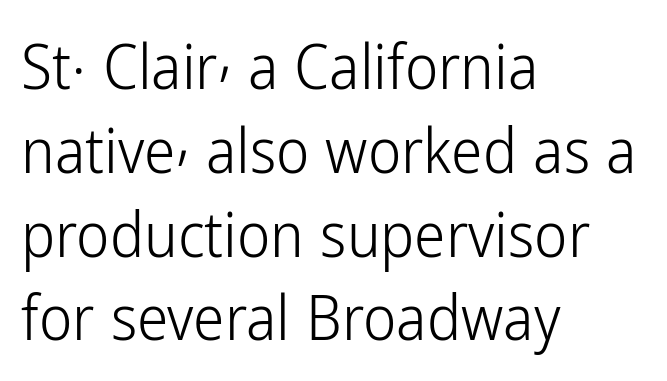
Teacher's note: observe the even left margin — that is flush-left alignment. Bold? No — there's no thickening of the strokes. Baseline-to-baseline distance is the conventional proportion of letter height. The face used here is proportionally spaced, like ordinary book or web type. It's the straight-up-and-down kind of type.
